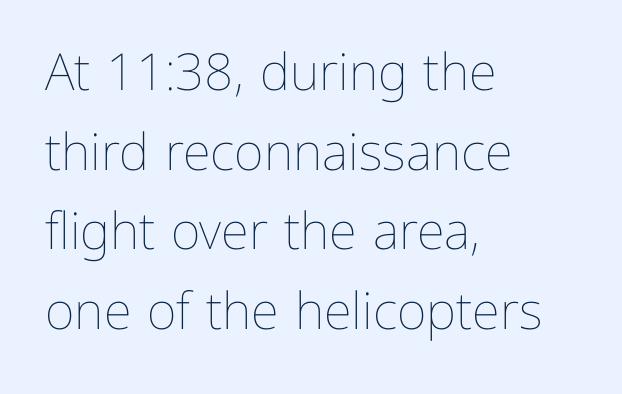
{"italic": "no", "bold": "no", "weight": "thin", "width": "normal", "stroke_contrast": "low", "x_height": "medium", "monospaced": "no", "underline": "no", "align": "left", "line_spacing": "normal", "line_spacing_ratio": 1.56, "letter_spacing": "normal", "letter_spacing_em": 0.0, "glyph_px": 51}
